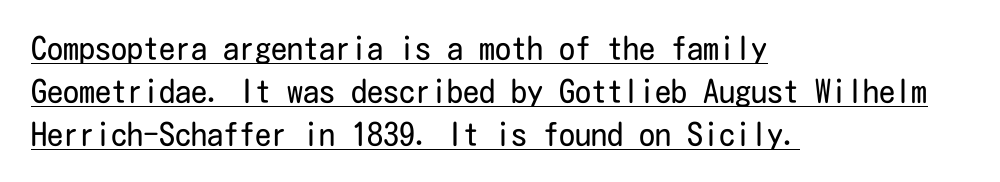
Q: Is the text bold? A: No.
Q: Is the text italic (slanted)? A: No, it is upright.
Q: Is the typeface a serif or a sans-serif typeface? A: Sans-serif.
Q: Is the text underlined? A: Yes.
Q: How is the paragraph aligned? A: Left-aligned.
Q: Is the spacing between letters normal or unusually wide? A: Normal.
Q: Is the spacing between lines tight, normal or loose? A: Normal.
Q: Width (condensed, normal, or wide)? A: Condensed.
Q: Stroke contrast? A: Low.
Q: x-height? A: Medium.
